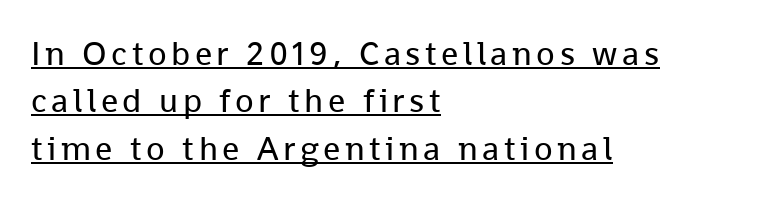
The image shows 34 px regular-weight sans-serif type, upright; set left-aligned, normal line spacing (1.39x), underlined; low stroke contrast and a medium x-height.
